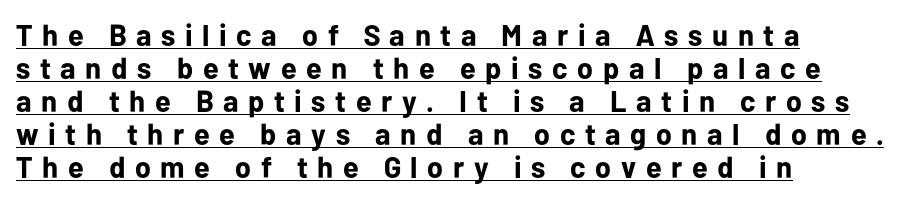
The image shows 30 px bold sans-serif type, upright; set left-aligned, tight line spacing (1.1x), unusually wide letter spacing (+0.32 em), underlined; low stroke contrast and a medium x-height.
